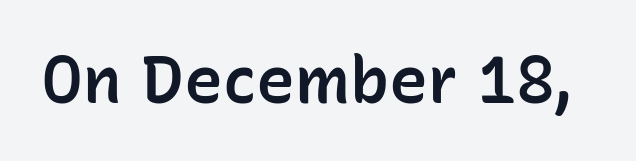
{"serif": "no", "italic": "no", "bold": "semi", "weight": "semibold", "width": "normal", "stroke_contrast": "low", "x_height": "medium", "monospaced": "no", "underline": "no", "letter_spacing": "normal", "letter_spacing_em": 0.0, "glyph_px": 65}
